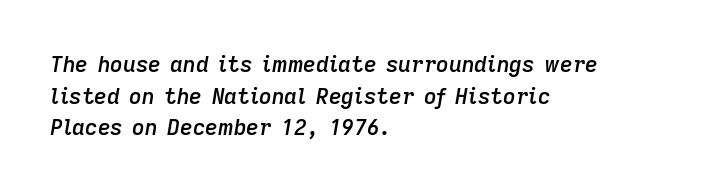
The image shows 22 px text type, italic (leaning right); set left-aligned, normal line spacing (1.44x), normal letter spacing, not underlined.
